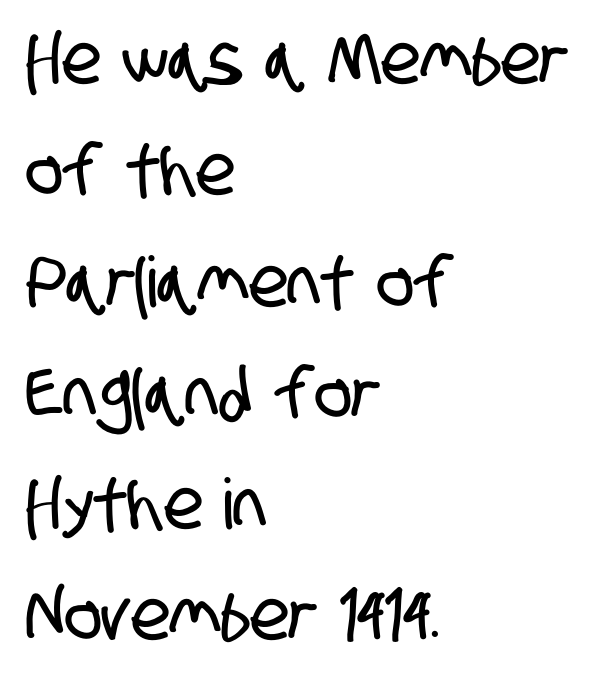
In terms of letterspacing, this is plain default setting. Does the leading feel generous? No, just average. Descenders hang freely into open space. You could not count columns in this text — the font is proportionally spaced. The ragged edge is on the right, which tells us the setting is flush left. Stroke terminals: plain, sans-serif.
